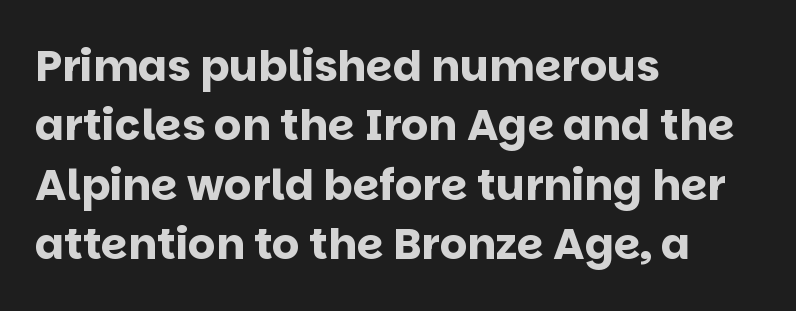
These lines are composed in type without serifs. Just letters on the line, the space beneath them empty. Is this a fixed-width face? No — the glyphs have proportional, varying widths. The specimen reads as upright at a glance. Heavy, bold letterforms.
